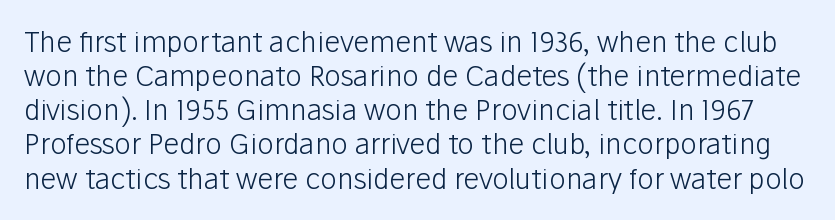
Q: Is the text bold? A: No.
Q: Is the text italic (slanted)? A: No, it is upright.
Q: Is the typeface a serif or a sans-serif typeface? A: Sans-serif.
Q: Is the text underlined? A: No.
Q: Is the spacing between letters normal or unusually wide? A: Normal.
Q: Width (condensed, normal, or wide)? A: Normal.
Q: Stroke contrast? A: Low.
Q: x-height? A: Medium.
Q: Monospaced? A: No.
